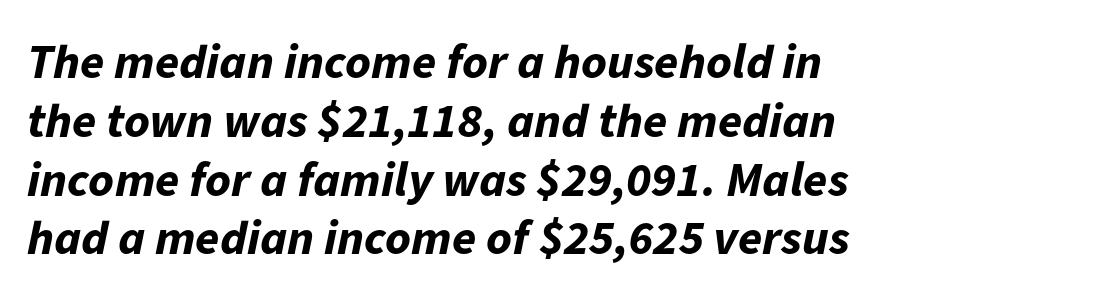
{"italic": "yes", "lean": "right", "slant_degrees": 11, "bold": "yes", "weight": "bold", "width": "normal", "stroke_contrast": "low", "x_height": "medium", "monospaced": "no", "underline": "no", "align": "left", "line_spacing_ratio": 1.2, "letter_spacing": "normal", "letter_spacing_em": 0.0, "glyph_px": 49}
